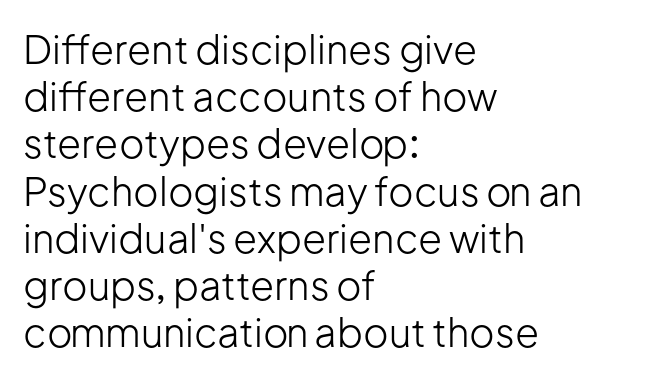
{"serif": "no", "italic": "no", "bold": "no", "weight": "light", "width": "normal", "stroke_contrast": "low", "x_height": "medium", "monospaced": "no", "underline": "no", "align": "left", "line_spacing_ratio": 1.21, "letter_spacing": "normal", "letter_spacing_em": 0.0, "glyph_px": 39}
